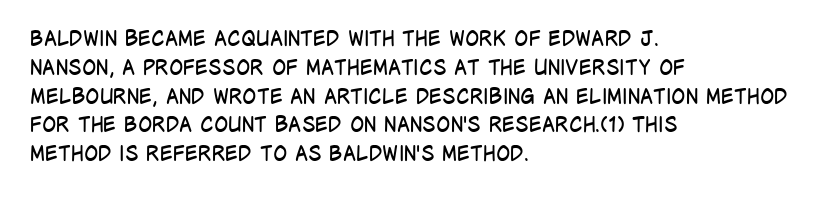
Each new line begins a customary step beneath the previous one. Stems here are at most as thick as an everyday book face. Words appear dense and cohesive because spacing is normal. Descenders hang freely into open space. The axis of the letterforms is exactly vertical.
